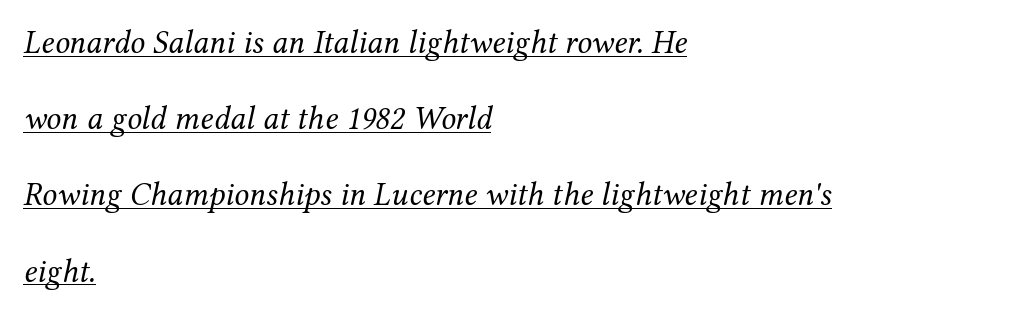
The image shows 33 px regular-weight serif type, italic (leaning right); set left-aligned, loose line spacing (2.31x), normal letter spacing, underlined; medium stroke contrast and a medium x-height.
